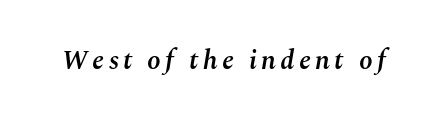
Q: Is the text bold? A: Semi-bold.
Q: Is the text italic (slanted)? A: Yes, it leans right by about 10 degrees.
Q: Is the text underlined? A: No.
